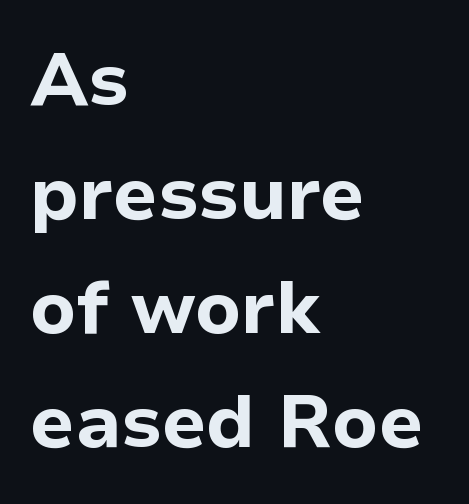
Q: Is the text bold? A: Yes.
Q: Is the text italic (slanted)? A: No, it is upright.
Q: Is the typeface a serif or a sans-serif typeface? A: Sans-serif.
Q: Is the text underlined? A: No.
Q: How is the paragraph aligned? A: Left-aligned.
Q: Is the spacing between letters normal or unusually wide? A: Normal.
Q: Is the spacing between lines tight, normal or loose? A: Normal.
Q: Width (condensed, normal, or wide)? A: Normal.
Q: Stroke contrast? A: Low.
Q: x-height? A: Medium.
Q: Monospaced? A: No.
